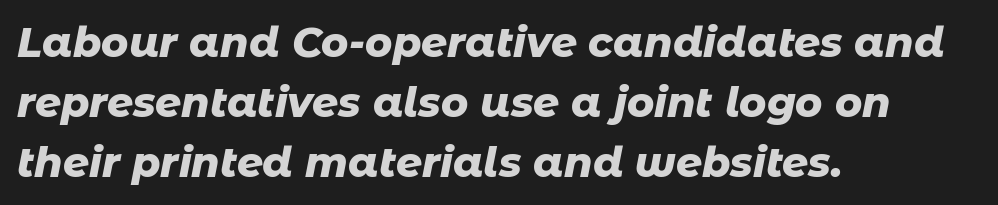
Unmarked baselines from the first word to the last. Its strokes are broad and dark, the hallmark of bold type. Note the varied advance widths — an 'i' is clearly narrower than an 'm'. Style check: oblique.
